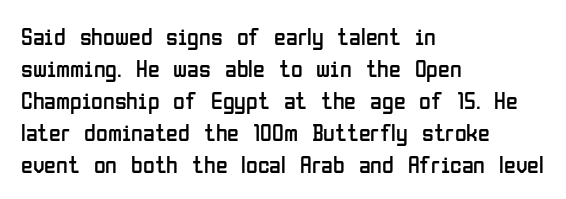
A bare baseline throughout the passage. Does the lettering tilt? It doesn't — this is upright. Leftover space on each line is placed entirely after the last word. Regarding leading, the lines here are spaced in the standard way. Inter-character spacing is left at the font's built-in metrics. Compared with a typical body face, this is equally light or lighter still.
